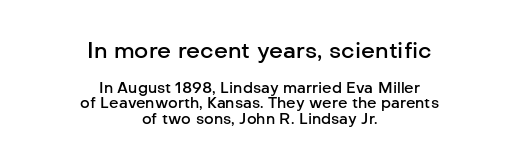
{"italic": "no", "bold": "semi", "underline": "no", "align": "center", "line_spacing": "tight", "line_spacing_ratio": 1.05, "letter_spacing": "normal", "letter_spacing_em": 0.0, "larger_block": "first", "size_ratio": 1.47, "glyph_px": 22}
